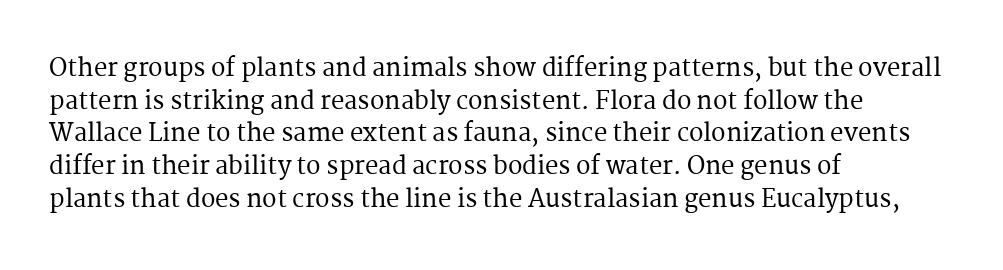
{"italic": "no", "underline": "no", "align": "left", "line_spacing": "normal", "line_spacing_ratio": 1.36, "letter_spacing": "normal", "letter_spacing_em": 0.0, "glyph_px": 24}
